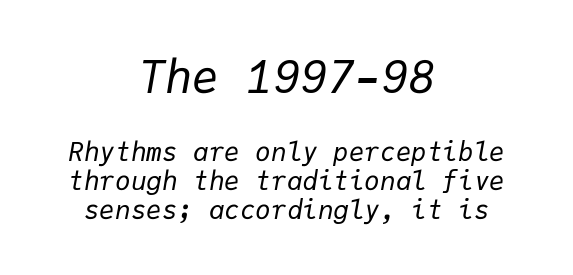
The image shows 45 px regular-weight type, italic (leaning right), monospaced; set centered, tight line spacing (1.11x), normal letter spacing, not underlined; the first (top) block is 1.73x larger; low stroke contrast and a medium x-height.
